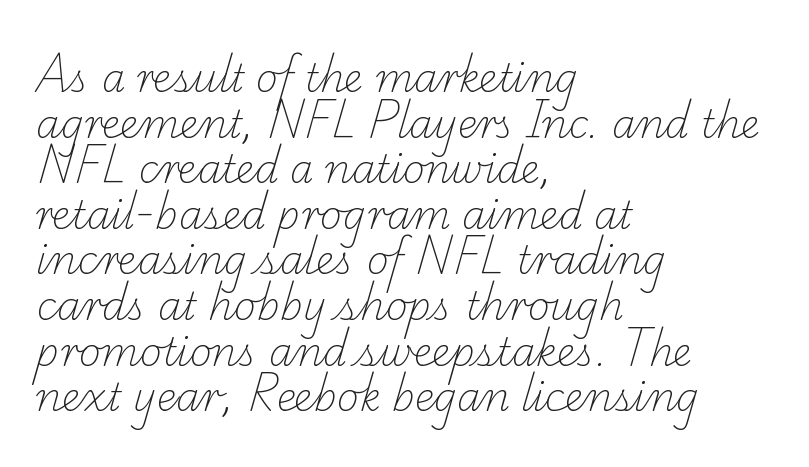
Q: Is the text bold? A: No.
Q: Is the typeface a serif or a sans-serif typeface? A: Serif.
Q: Is the text underlined? A: No.
Q: How is the paragraph aligned? A: Left-aligned.
Q: Is the spacing between letters normal or unusually wide? A: Normal.
Q: Width (condensed, normal, or wide)? A: Normal.
Q: Stroke contrast? A: Low.
Q: x-height? A: Small.
Q: Monospaced? A: No.
